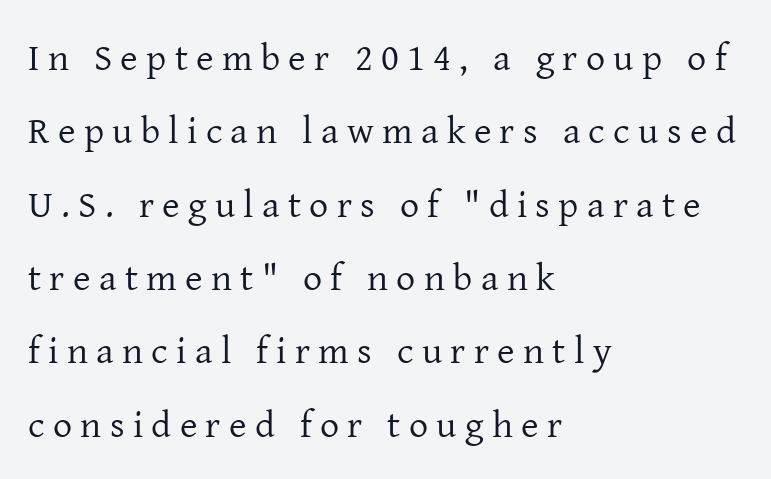
The image shows 38 px regular-weight serif type, upright; set left-aligned, loose line spacing (1.93x), unusually wide letter spacing (+0.22 em), not underlined; low stroke contrast and a medium x-height.
